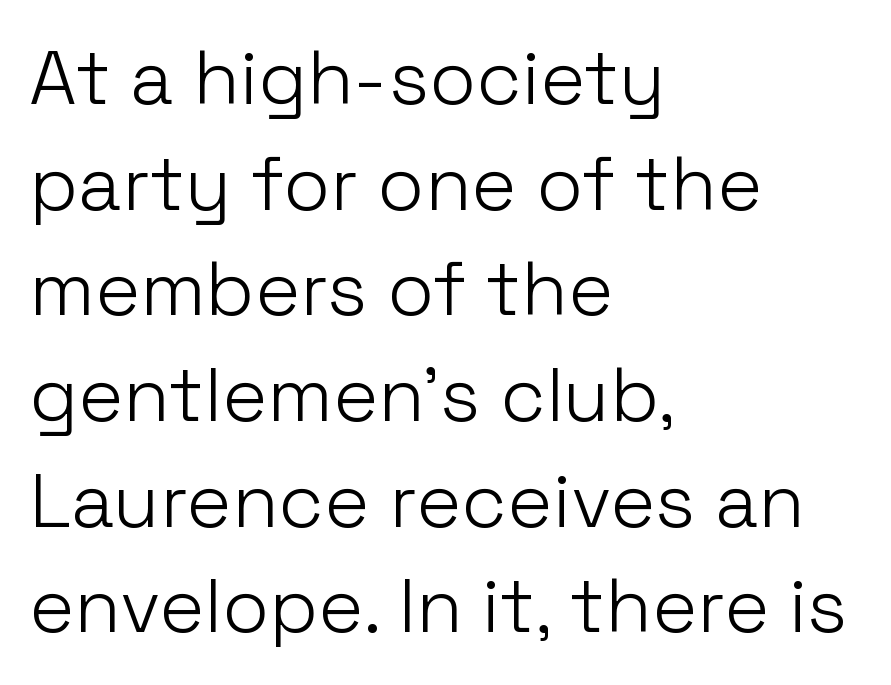
The image shows 76 px light sans-serif type, upright; set left-aligned, normal line spacing (1.39x), normal letter spacing, not underlined; low stroke contrast and a medium x-height.
